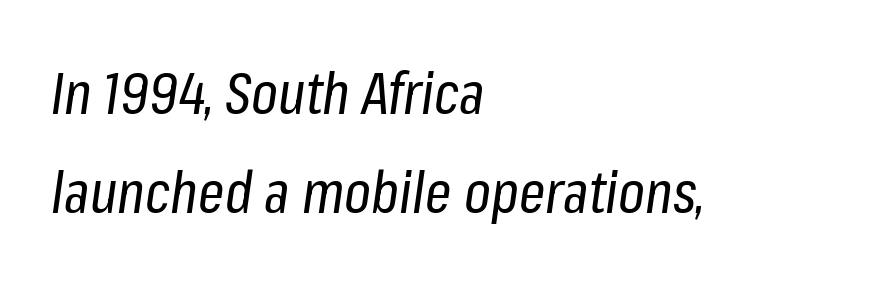
The image shows 58 px regular-weight, condensed type, italic (leaning right); set left-aligned, normal line spacing (1.7x), normal letter spacing, not underlined; low stroke contrast and a medium x-height.
